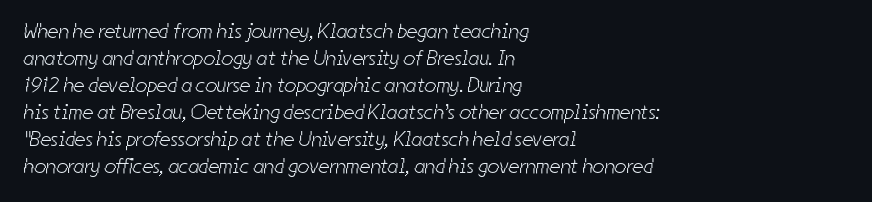
Q: Is the text bold? A: No.
Q: Is the text underlined? A: No.
Q: How is the paragraph aligned? A: Left-aligned.
Q: Is the spacing between letters normal or unusually wide? A: Normal.
Q: Is the spacing between lines tight, normal or loose? A: Normal.
